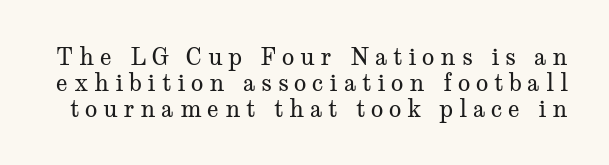
Words float on clear page, feet unadorned. The letters look calm and open, with moderate or lighter stems. Observe the wide spacing: letters keep a clear distance from each other. Is there any slant? The stems are plumb. The space between consecutive lines is stingy.
